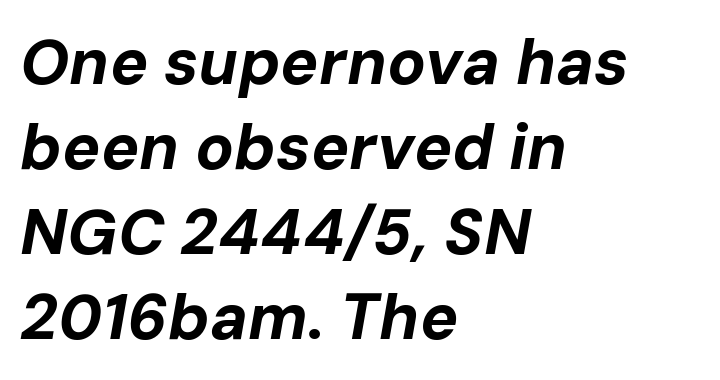
The image shows 64 px bold type, italic (leaning right); set left-aligned, normal line spacing (1.33x), normal letter spacing, not underlined; low stroke contrast and a medium x-height.
